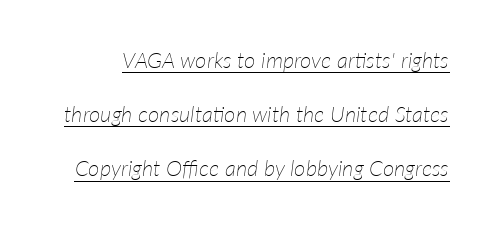
Students, observe: this is what heavily led, spacious text looks like. Words appear dense and cohesive because spacing is normal. Yep, that's italic — everything's leaning. Think standard paragraph weight, or any step lighter than that.
